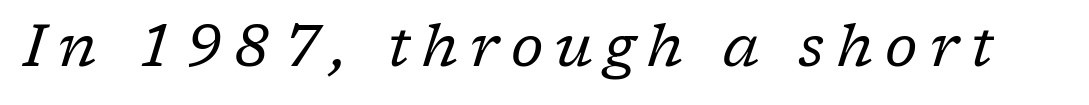
Anything drawn beneath the words? Only blank space. The face used here is proportionally spaced, like ordinary book or web type. These lines were composed using italics. The characters are drawn with everyday or finer stroke widths.
